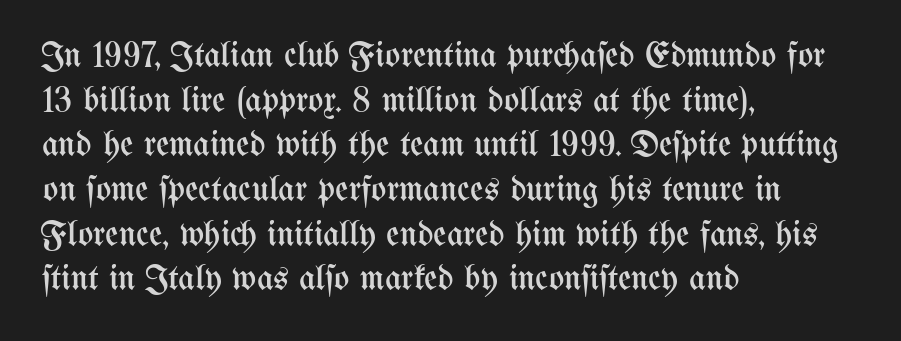
The image shows 36 px regular-weight, condensed type, upright; set left-aligned, line spacing 1.24x, normal letter spacing, not underlined; medium stroke contrast and a medium x-height.
